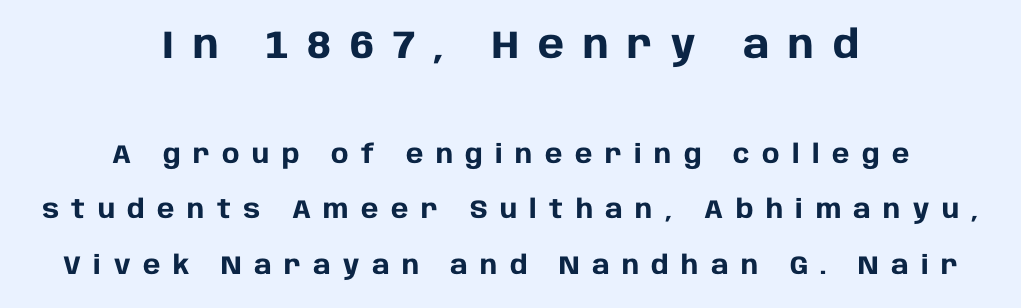
The image shows 39 px heavy sans-serif type, upright; set centered, loose line spacing (2.14x), unusually wide letter spacing (+0.48 em), not underlined; the first (top) block is 1.5x larger; low stroke contrast and a large x-height.
